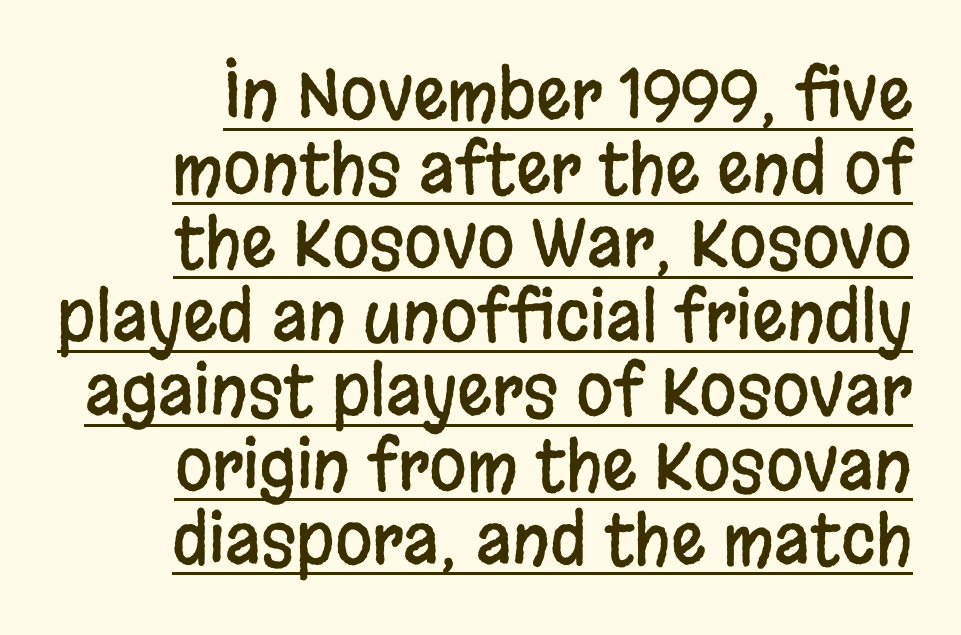
The image shows 68 px condensed sans-serif type, upright; set tight line spacing (1.09x), normal letter spacing, underlined; low stroke contrast and a large x-height.
